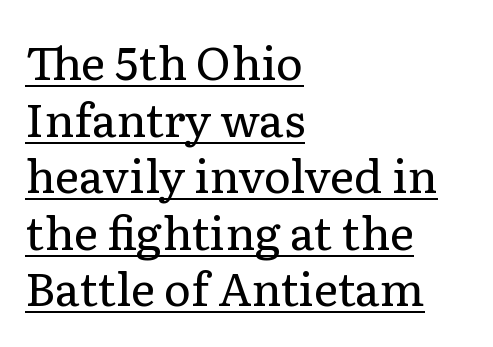
Bold? No — there's no thickening of the strokes. Observe the ordinary spacing: letters are neighbours, not strangers. The ragged edge is on the right, which tells us the setting is flush left. A typesetter would call this proportional, since set widths differ per character.
